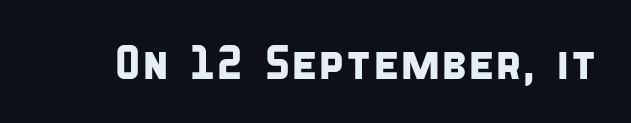
{"serif": "no", "width": "condensed", "stroke_contrast": "low", "x_height": "large", "monospaced": "no", "underline": "no", "letter_spacing": "normal", "letter_spacing_em": 0.0, "glyph_px": 48}
